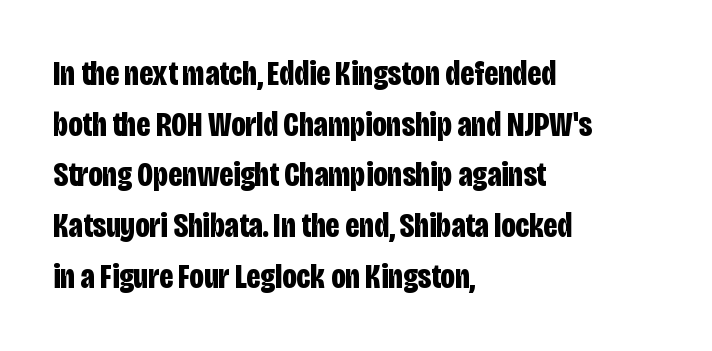
The image shows 34 px bold, condensed sans-serif type, upright; set left-aligned, normal line spacing (1.49x), normal letter spacing, not underlined; low stroke contrast and a large x-height.
